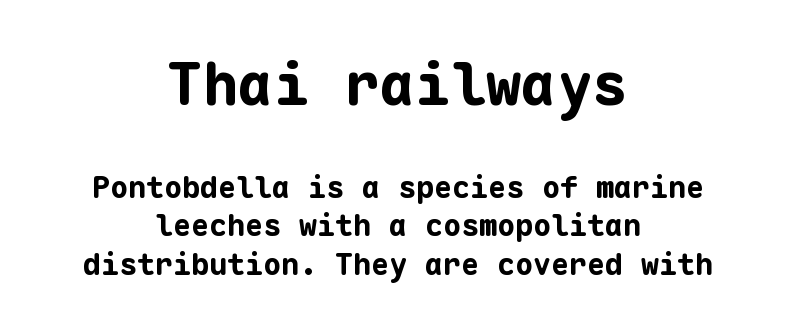
Here the first block reads like a headline and the second like body copy. The type family on display is of the sans-serif kind. Line starts and ends both wander, symmetrically. The line-height multiplier appears to be the usual default.
